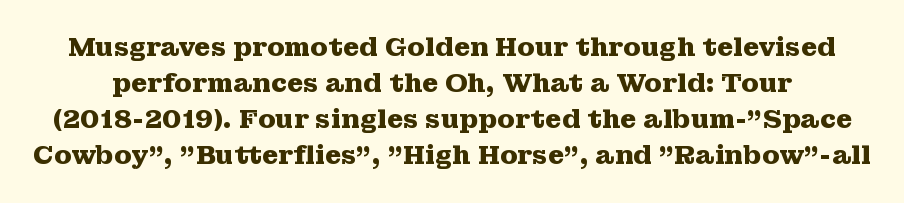
Q: Is the text bold? A: Yes.
Q: Is the text italic (slanted)? A: No, it is upright.
Q: Is the text underlined? A: No.
Q: Is the spacing between letters normal or unusually wide? A: Normal.
Q: Is the spacing between lines tight, normal or loose? A: Normal.
